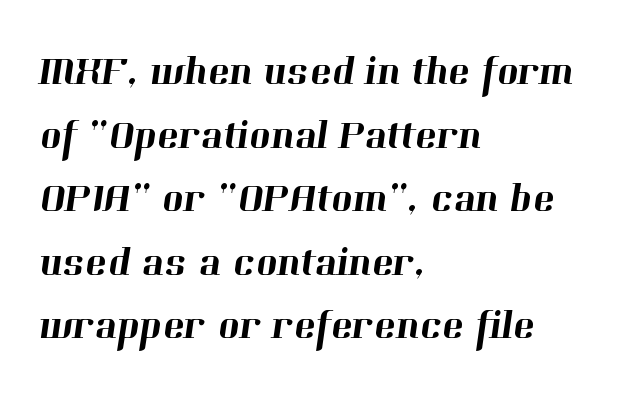
Plain, unruled lines of type. Note the varied advance widths — an 'i' is clearly narrower than an 'm'. Look at the tracking — it's just the regular setting, nothing added. Old-style or modern, the face here clearly has serifs. How would I describe the line gaps? Plain and ordinary. The lines in this sample share a left origin and differ only in where they stop.
